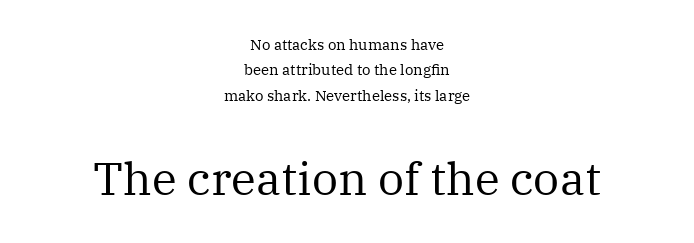
{"serif": "yes", "italic": "no", "bold": "no", "weight": "regular", "width": "normal", "stroke_contrast": "medium", "x_height": "medium", "monospaced": "no", "underline": "no", "align": "center", "line_spacing": "normal", "line_spacing_ratio": 1.7, "letter_spacing": "normal", "letter_spacing_em": 0.0, "larger_block": "second", "size_ratio": 3.07, "glyph_px": 46}
